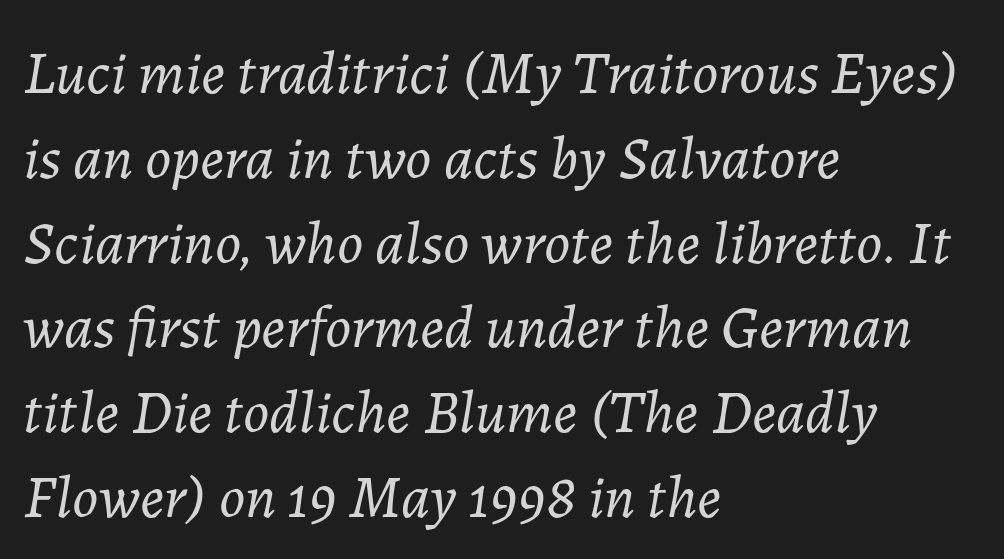
Q: Is the text bold? A: No.
Q: Is the text italic (slanted)? A: Yes, it leans right by about 7 degrees.
Q: Is the text underlined? A: No.
Q: How is the paragraph aligned? A: Left-aligned.
Q: Is the spacing between letters normal or unusually wide? A: Normal.
Q: Is the spacing between lines tight, normal or loose? A: Normal.
Q: Width (condensed, normal, or wide)? A: Normal.
Q: Stroke contrast? A: Low.
Q: x-height? A: Medium.
Q: Monospaced? A: No.
